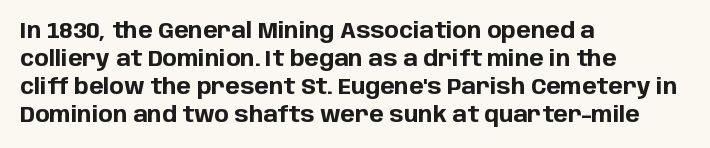
The image shows 22 px bold type, upright; set left-aligned, normal line spacing (1.27x), normal letter spacing, not underlined.
